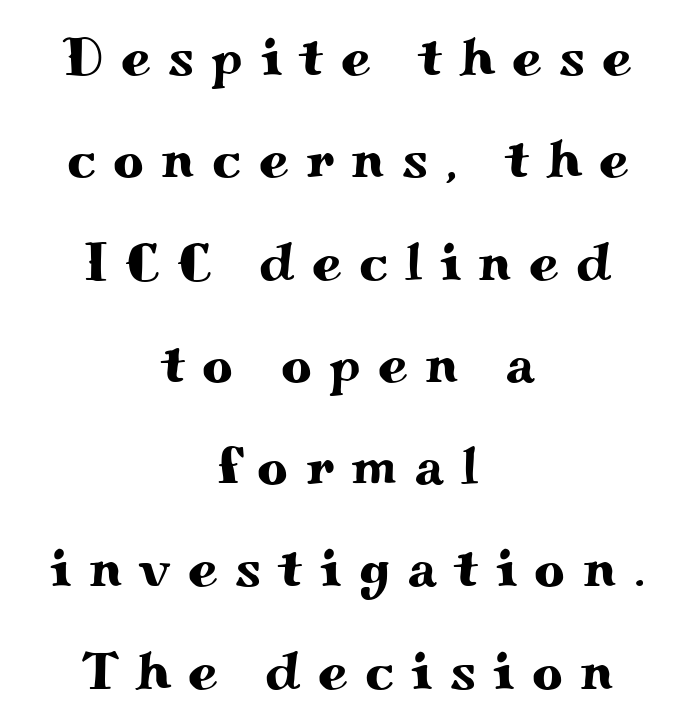
Nobody drew a line under any word here. I'd call this a serif setting — the letters wear small feet. Vertical spacing — loose. A typesetter would call this proportional, since set widths differ per character.
